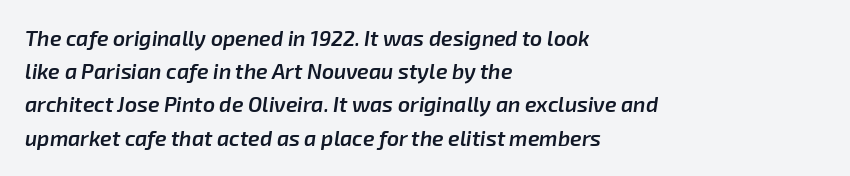
Q: Is the text bold? A: Semi-bold.
Q: Is the text italic (slanted)? A: Yes, it leans right by about 8 degrees.
Q: Is the text underlined? A: No.
Q: How is the paragraph aligned? A: Left-aligned.
Q: Is the spacing between letters normal or unusually wide? A: Normal.
Q: Is the spacing between lines tight, normal or loose? A: Normal.
